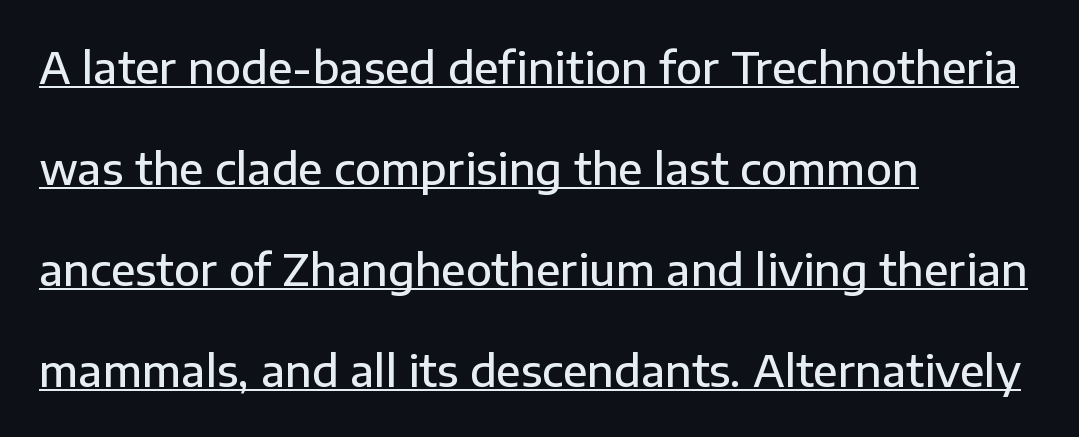
The image shows 43 px semibold sans-serif type, upright; set left-aligned, loose line spacing (2.35x), normal letter spacing, underlined; low stroke contrast and a medium x-height.
